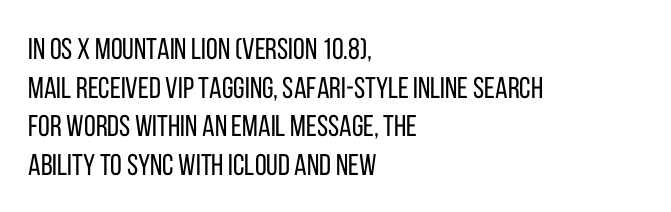
Q: Is the text bold? A: No.
Q: Is the text italic (slanted)? A: No, it is upright.
Q: Is the typeface a serif or a sans-serif typeface? A: Sans-serif.
Q: Is the text underlined? A: No.
Q: How is the paragraph aligned? A: Left-aligned.
Q: Is the spacing between letters normal or unusually wide? A: Normal.
Q: Is the spacing between lines tight, normal or loose? A: Normal.
Q: Width (condensed, normal, or wide)? A: Condensed.
Q: Stroke contrast? A: Low.
Q: x-height? A: Large.
Q: Monospaced? A: No.
